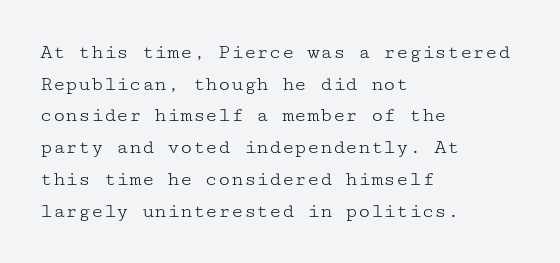
{"italic": "no", "bold": "no", "underline": "no", "align": "left", "line_spacing": "normal", "line_spacing_ratio": 1.51, "letter_spacing": "normal", "letter_spacing_em": 0.0, "glyph_px": 21}
